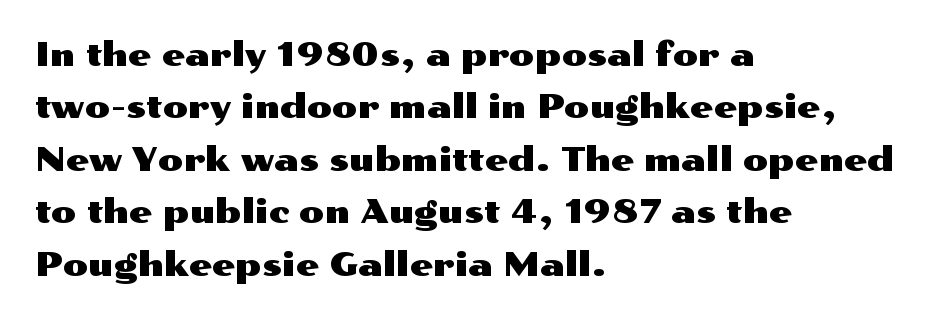
Q: Is the text italic (slanted)? A: No, it is upright.
Q: Is the typeface a serif or a sans-serif typeface? A: Sans-serif.
Q: Is the text underlined? A: No.
Q: How is the paragraph aligned? A: Left-aligned.
Q: Is the spacing between letters normal or unusually wide? A: Normal.
Q: Is the spacing between lines tight, normal or loose? A: Normal.
Q: Width (condensed, normal, or wide)? A: Wide.
Q: Stroke contrast? A: Medium.
Q: x-height? A: Medium.
Q: Monospaced? A: No.
